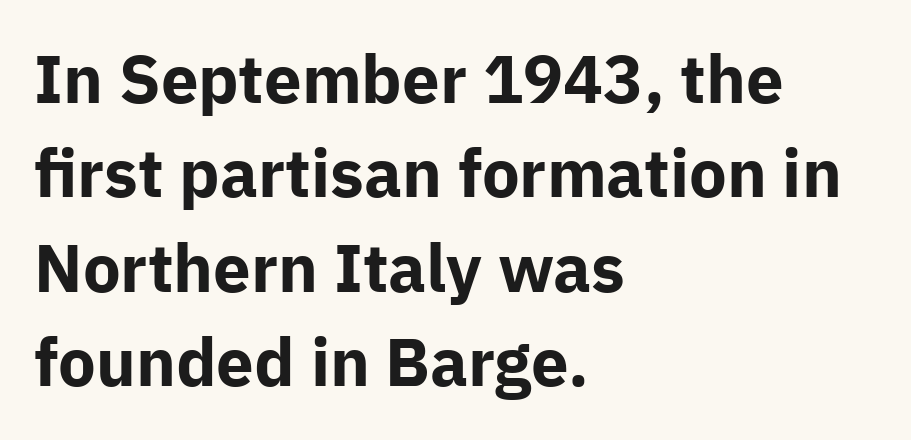
Q: Is the text bold? A: Yes.
Q: Is the text italic (slanted)? A: No, it is upright.
Q: Is the typeface a serif or a sans-serif typeface? A: Sans-serif.
Q: Is the text underlined? A: No.
Q: How is the paragraph aligned? A: Left-aligned.
Q: Is the spacing between letters normal or unusually wide? A: Normal.
Q: Is the spacing between lines tight, normal or loose? A: Normal.
Q: Width (condensed, normal, or wide)? A: Normal.
Q: Stroke contrast? A: Low.
Q: x-height? A: Medium.
Q: Monospaced? A: No.
